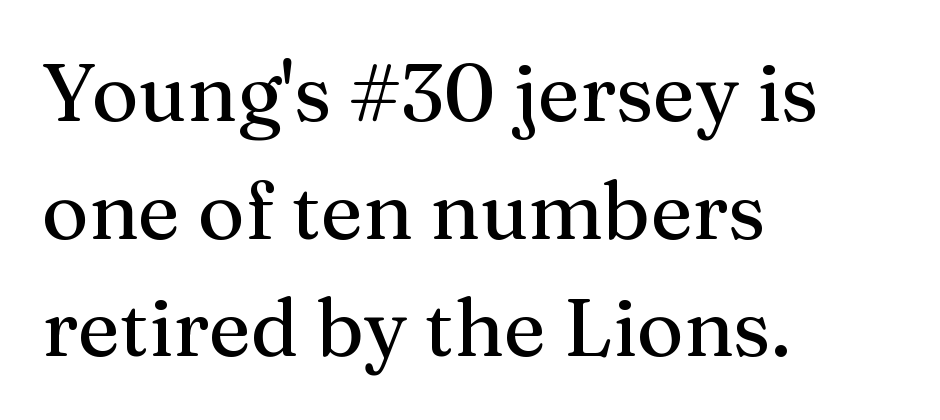
Q: Is the text italic (slanted)? A: No, it is upright.
Q: Is the typeface a serif or a sans-serif typeface? A: Serif.
Q: Is the text underlined? A: No.
Q: How is the paragraph aligned? A: Left-aligned.
Q: Is the spacing between letters normal or unusually wide? A: Normal.
Q: Is the spacing between lines tight, normal or loose? A: Normal.
Q: Width (condensed, normal, or wide)? A: Normal.
Q: Stroke contrast? A: Medium.
Q: x-height? A: Medium.
Q: Monospaced? A: No.
